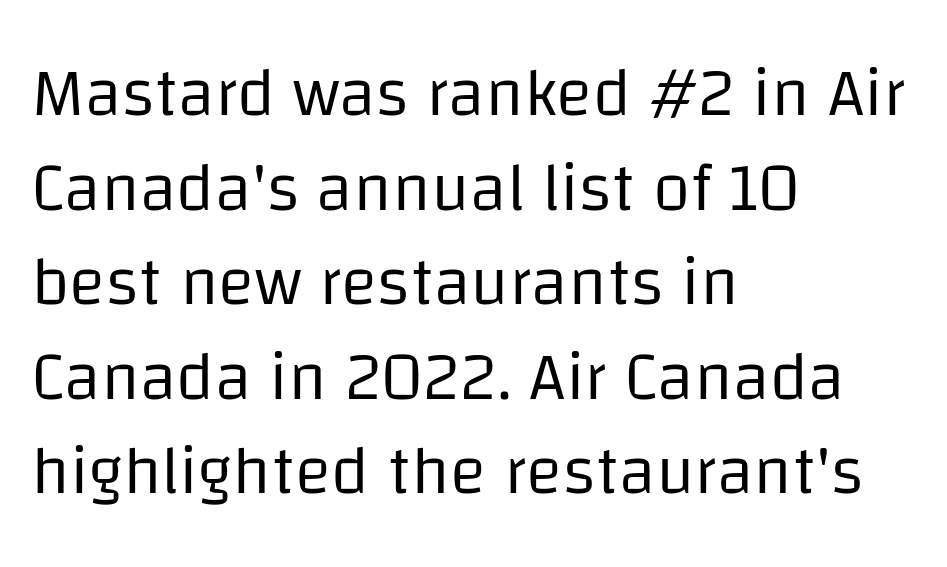
The image shows 68 px regular-weight sans-serif type, upright; set left-aligned, normal line spacing (1.39x), normal letter spacing, not underlined; low stroke contrast and a large x-height.
